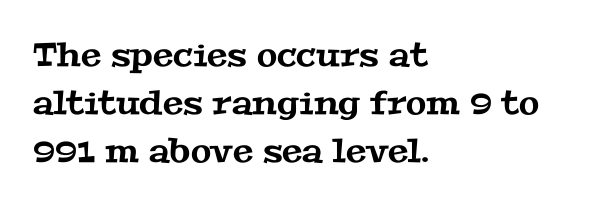
{"serif": "yes", "width": "wide", "stroke_contrast": "medium", "x_height": "medium", "monospaced": "no", "underline": "no", "align": "left", "line_spacing": "normal", "line_spacing_ratio": 1.45, "letter_spacing": "normal", "letter_spacing_em": 0.0, "glyph_px": 33}
